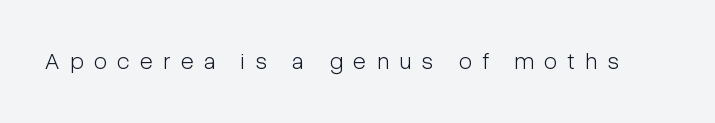
Q: Is the text bold? A: No.
Q: Is the text italic (slanted)? A: No, it is upright.
Q: Is the text underlined? A: No.
Q: Is the spacing between letters normal or unusually wide? A: Unusually wide.
